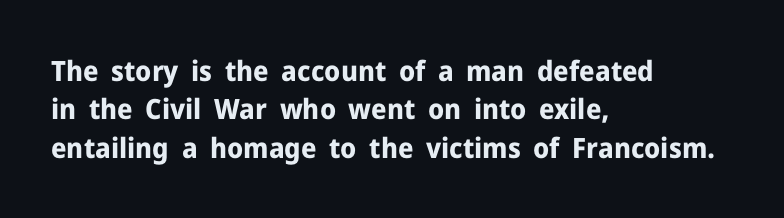
Q: Is the text bold? A: Yes.
Q: Is the text italic (slanted)? A: No, it is upright.
Q: Is the typeface a serif or a sans-serif typeface? A: Sans-serif.
Q: Is the text underlined? A: No.
Q: How is the paragraph aligned? A: Left-aligned.
Q: Is the spacing between letters normal or unusually wide? A: Normal.
Q: Is the spacing between lines tight, normal or loose? A: Normal.
Q: Width (condensed, normal, or wide)? A: Normal.
Q: Stroke contrast? A: Low.
Q: x-height? A: Medium.
Q: Monospaced? A: No.
